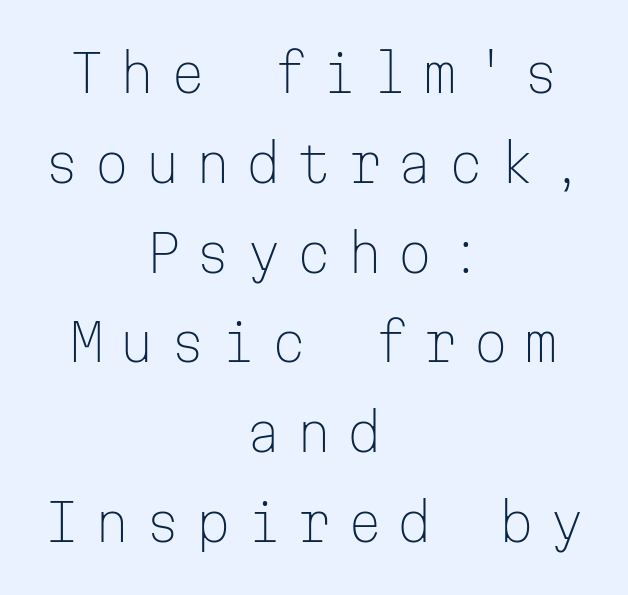
Is this a fixed-width face? Yes — each glyph sits in an identical cell. The face looks like a standard text weight, possibly lighter. The passage shown has open, widely tracked lettering throughout. A roman cut, with each character standing at attention. Regarding serifs, this sample does without them.
